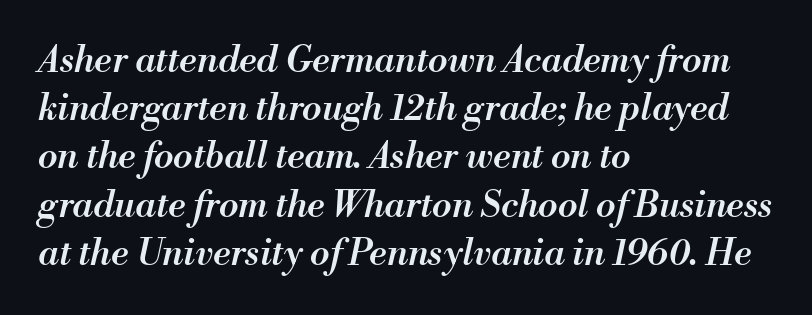
The strip under each line holds only bare page. Leading: standard. These lines are rendered in a variable-pitch font. Look at the tracking — it's just the regular setting, nothing added.
